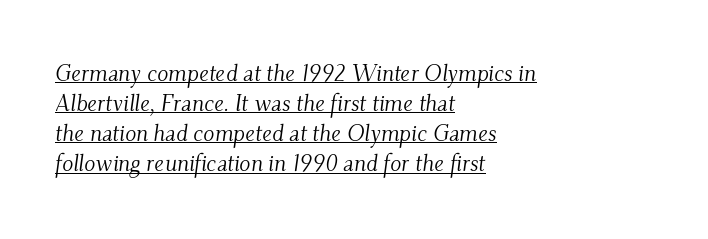
{"italic": "yes", "lean": "right", "slant_degrees": 9, "bold": "no", "underline": "yes", "align": "left", "line_spacing": "normal", "line_spacing_ratio": 1.31, "letter_spacing": "normal", "letter_spacing_em": 0.0, "glyph_px": 23}
